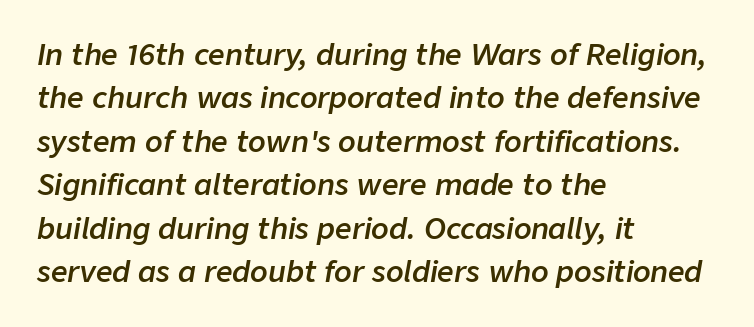
Leading: standard. A bit beefed up — I'd call it semibold rather than bold. Rule under the text: the space is simply empty. Does the lettering tilt? It does — this is italic. Varying glyph widths throughout — classic text-font behaviour. The tracking reads as untouched default to a designer's eye.
